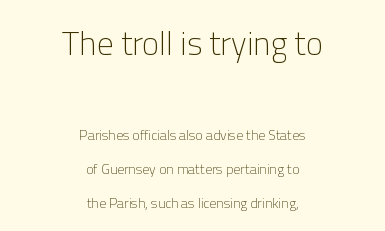
Glance below the letters and you will spot only blank space. The rendering shrinks the type as you move from the upper chunk to the lower. Italic? Not at all — the glyphs are vertical. Is this a heavy cut? Hardly; it is regular or lighter. This sample uses plain, unmodified letter spacing.
